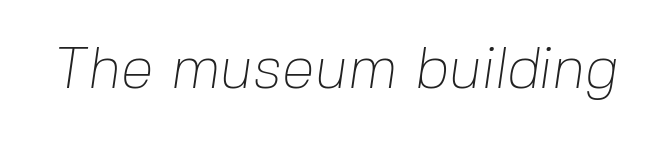
The image shows 59 px thin sans-serif type; set normal letter spacing, not underlined; low stroke contrast and a medium x-height.
